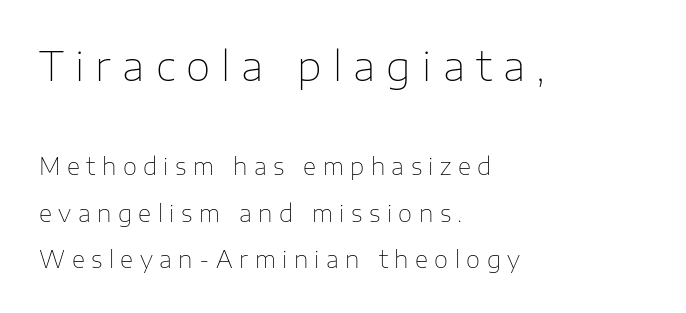
Q: Is the text bold? A: No.
Q: Is the text italic (slanted)? A: No, it is upright.
Q: Is the typeface a serif or a sans-serif typeface? A: Sans-serif.
Q: Is the text underlined? A: No.
Q: How is the paragraph aligned? A: Left-aligned.
Q: Is the spacing between letters normal or unusually wide? A: Unusually wide.
Q: Is the spacing between lines tight, normal or loose? A: Loose.
Q: Which block of text is set in a larger size, the first (top) or the second (bottom)? A: The first (top) one.
Q: Width (condensed, normal, or wide)? A: Normal.
Q: Stroke contrast? A: Low.
Q: x-height? A: Medium.
Q: Monospaced? A: No.
